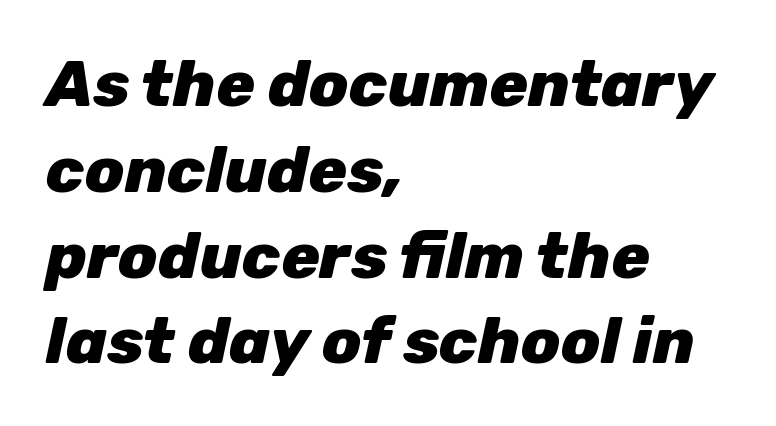
Designer's note — italics engaged. Each word holds together tightly as a unit, with standard inter-letter gaps. Here the designer chose a conventional face with non-uniform glyph widths. Set as a true bold cut, around the 700 mark. No word sits above an underline. One glance says typical: line gaps are just what's usual.
